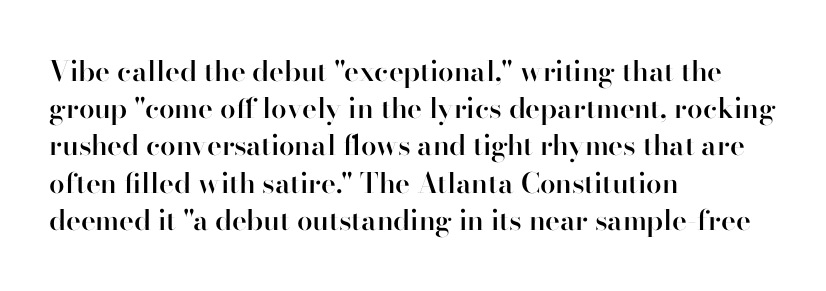
The image shows 28 px semibold sans-serif type, upright; set left-aligned, normal line spacing (1.33x), normal letter spacing, not underlined; high stroke contrast and a small x-height.
